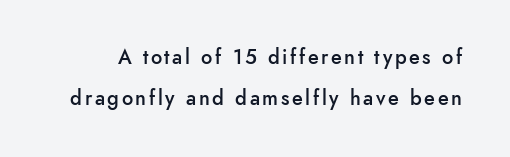
Every character sits straight up, as roman type does. As a designer I'd log this as weight 600, semibold. Lines of text with bare space underneath. Summary of vertical rhythm: relaxed, with wide interline spacing.
